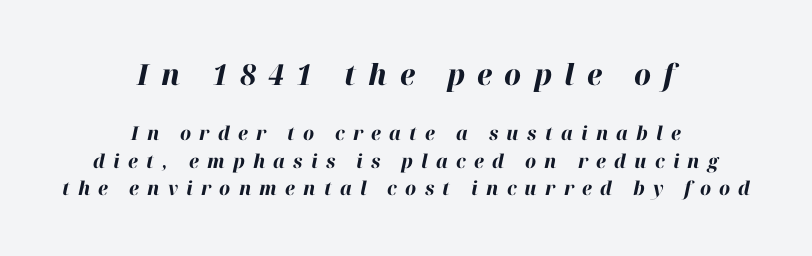
Vertically, the passage feels balanced, rows spaced as you'd expect. A typesetter would mark this as italic. Layout note: lines centered. The specimen omits any rule beneath the text block's lines. Think of a printed novel: that variable character pitch is what you see here. What stands out about the letter spacing? Its width — letters are far apart.
